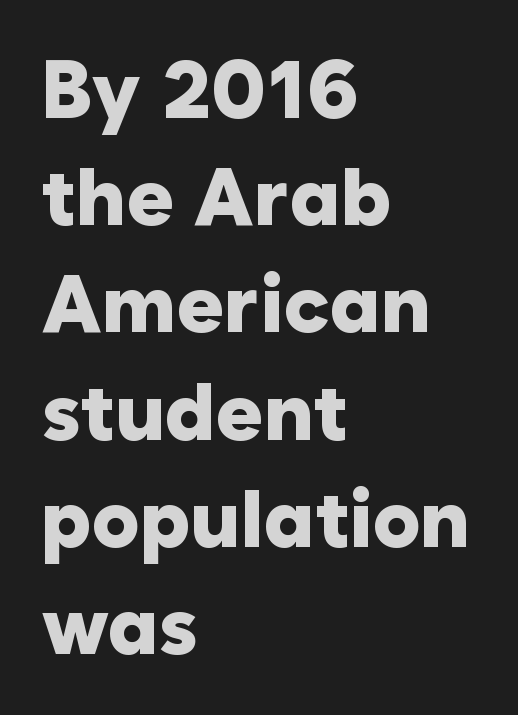
The image shows 80 px heavy sans-serif type, upright; set left-aligned, normal line spacing (1.34x), normal letter spacing, not underlined; low stroke contrast and a medium x-height.
